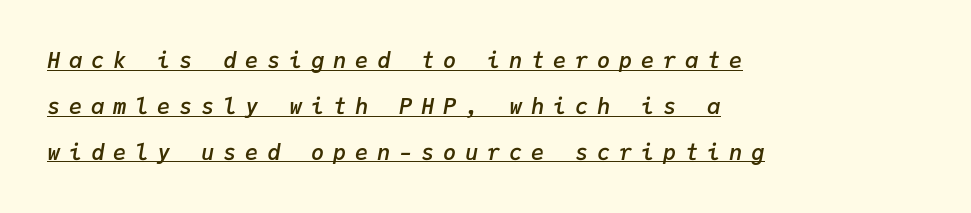
Q: Is the text bold? A: Semi-bold.
Q: Is the text italic (slanted)? A: Yes, it leans right by about 9 degrees.
Q: Is the text underlined? A: Yes.
Q: How is the paragraph aligned? A: Left-aligned.
Q: Is the spacing between letters normal or unusually wide? A: Unusually wide.
Q: Is the spacing between lines tight, normal or loose? A: Loose.
